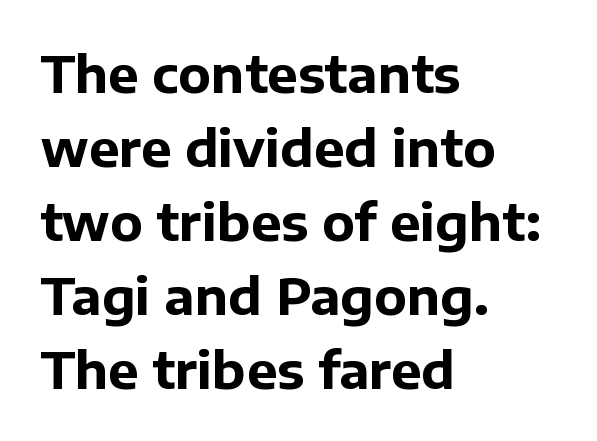
Q: Is the text bold? A: Yes.
Q: Is the text italic (slanted)? A: No, it is upright.
Q: Is the typeface a serif or a sans-serif typeface? A: Sans-serif.
Q: Is the text underlined? A: No.
Q: How is the paragraph aligned? A: Left-aligned.
Q: Is the spacing between letters normal or unusually wide? A: Normal.
Q: Is the spacing between lines tight, normal or loose? A: Normal.
Q: Width (condensed, normal, or wide)? A: Normal.
Q: Stroke contrast? A: Low.
Q: x-height? A: Medium.
Q: Monospaced? A: No.
